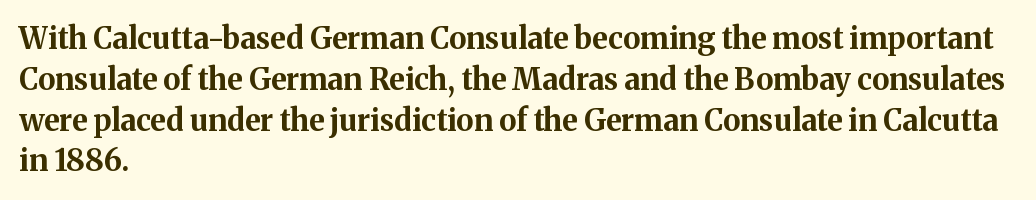
Looks like regular typesetting: each glyph gets only the width it needs. Alignment: flush left. Caption: standard tracking, unaltered. Evenly set lines give the paragraph a standard silhouette.
